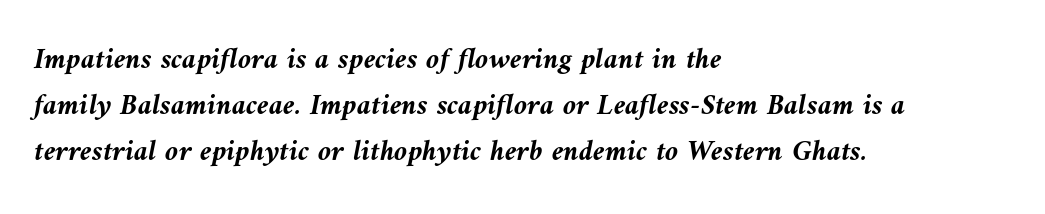
Descender tails drop into unmarked territory. The passage shown stacks its lines at a standard gap. Yep, that's italic — everything's leaning. Is the letter spacing exaggerated? No — it looks like the ordinary default. Caption: bold face, heavy strokes.
